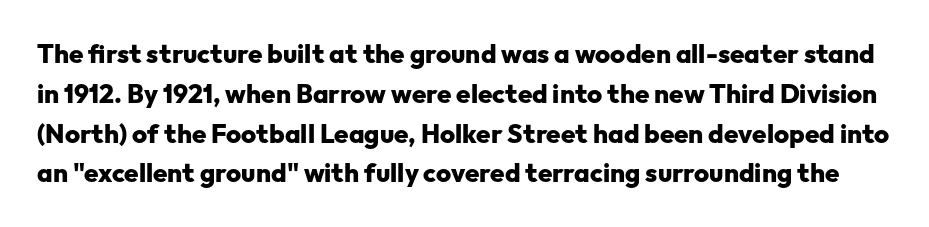
The image shows 26 px bold type, upright; set normal line spacing (1.53x), normal letter spacing, not underlined.
